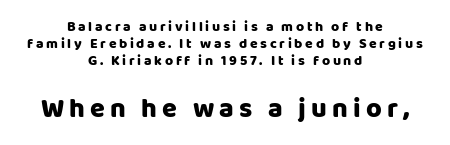
Line starts and ends both wander, symmetrically. Just letters on the line, the space beneath them empty. The letters stand upright; this is a roman face. The second block has been scaled up relative to the first.
